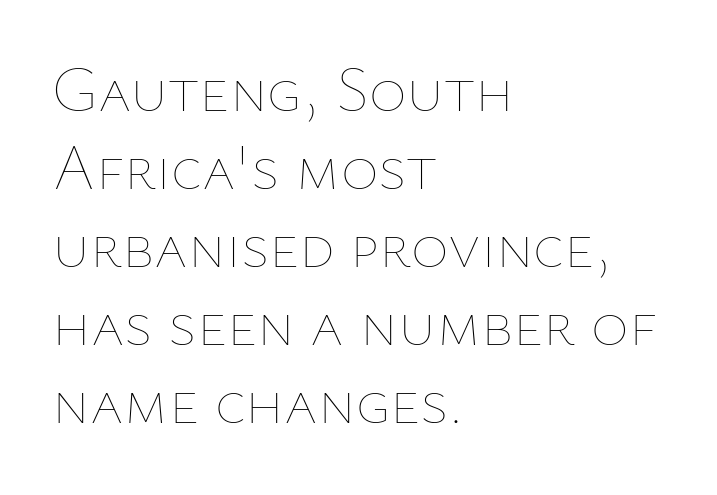
The image shows 64 px thin type, upright; set left-aligned, line spacing 1.22x, normal letter spacing, not underlined; low stroke contrast and a medium x-height.
